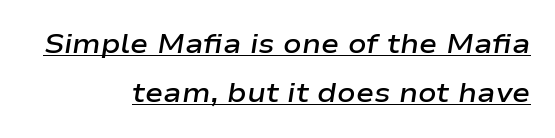
Q: Is the text bold? A: Semi-bold.
Q: Is the text italic (slanted)? A: Yes, it leans right by about 9 degrees.
Q: Is the text underlined? A: Yes.
Q: How is the paragraph aligned? A: Right-aligned.
Q: Is the spacing between letters normal or unusually wide? A: Normal.
